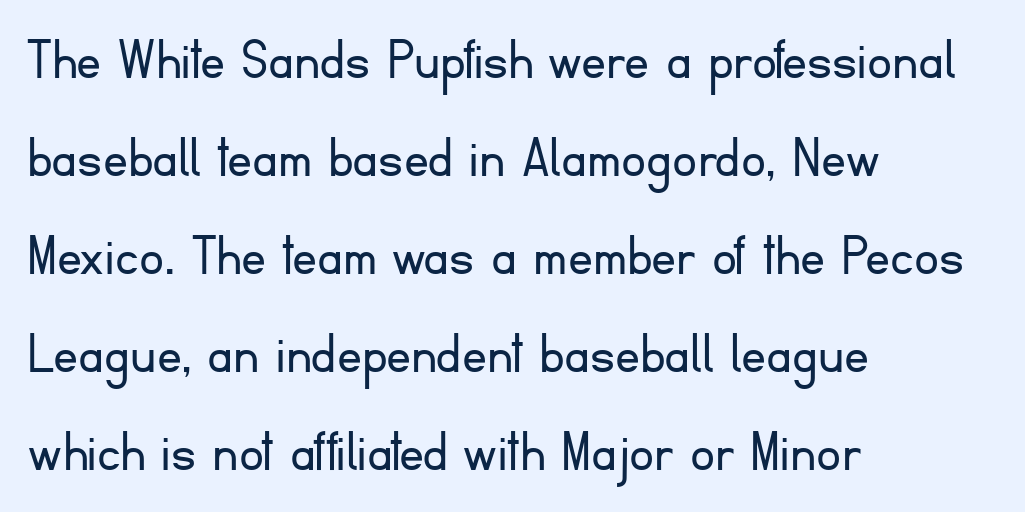
The image shows 62 px light sans-serif type, upright; set left-aligned, normal line spacing (1.58x), normal letter spacing, not underlined; low stroke contrast and a small x-height.
